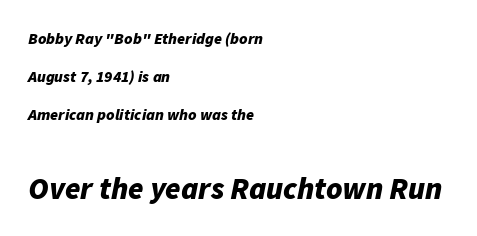
The image shows 31 px bold type, italic (leaning right); set left-aligned, loose line spacing (2.39x), normal letter spacing, not underlined; the second (bottom) block is 1.94x larger; low stroke contrast and a medium x-height.
